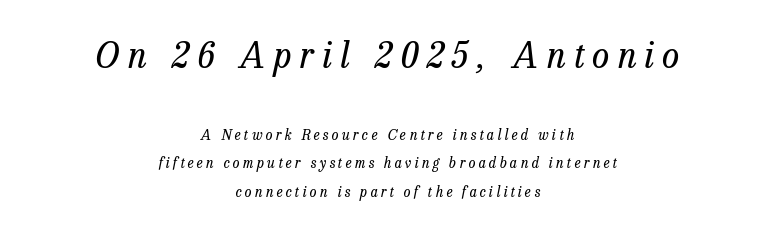
{"serif": "yes", "italic": "yes", "lean": "right", "slant_degrees": 13, "bold": "no", "weight": "regular", "width": "normal", "stroke_contrast": "low", "x_height": "medium", "monospaced": "no", "underline": "no", "align": "center", "line_spacing": "loose", "line_spacing_ratio": 2.01, "letter_spacing": "wide", "letter_spacing_em": 0.23, "larger_block": "first", "size_ratio": 2.5, "glyph_px": 35}
